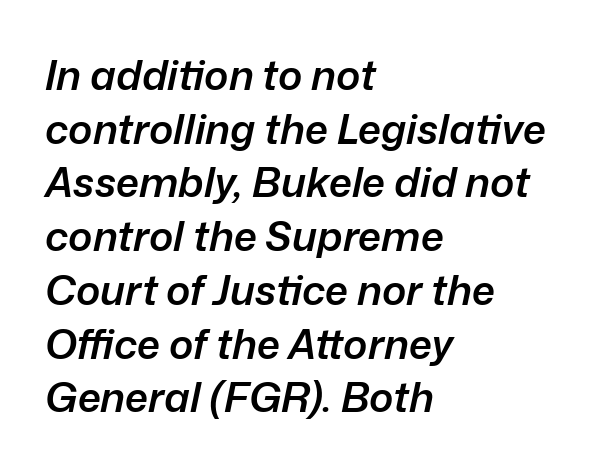
{"italic": "yes", "lean": "right", "slant_degrees": 12, "bold": "semi", "weight": "semibold", "width": "normal", "stroke_contrast": "low", "x_height": "medium", "monospaced": "no", "underline": "no", "align": "left", "line_spacing": "normal", "line_spacing_ratio": 1.31, "letter_spacing": "normal", "letter_spacing_em": 0.0, "glyph_px": 41}
